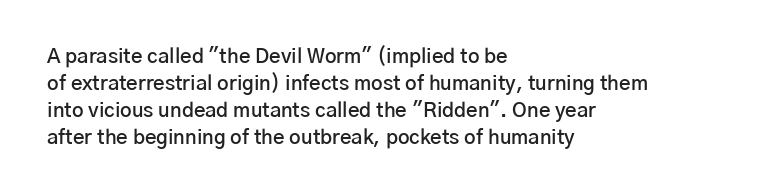
Q: Is the text bold? A: Semi-bold.
Q: Is the text italic (slanted)? A: No, it is upright.
Q: Is the text underlined? A: No.
Q: How is the paragraph aligned? A: Left-aligned.
Q: Is the spacing between letters normal or unusually wide? A: Normal.
Q: Is the spacing between lines tight, normal or loose? A: Normal.
